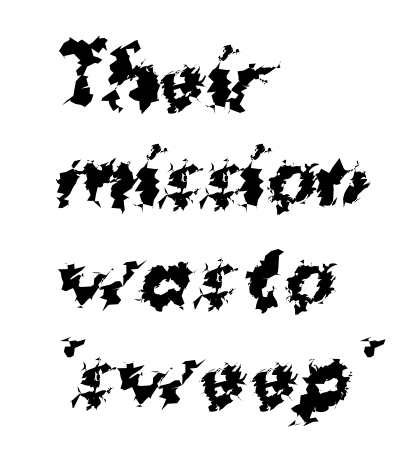
The image shows 77 px bold sans-serif type; set left-aligned, normal line spacing (1.29x), normal letter spacing, not underlined; medium stroke contrast and a medium x-height.
